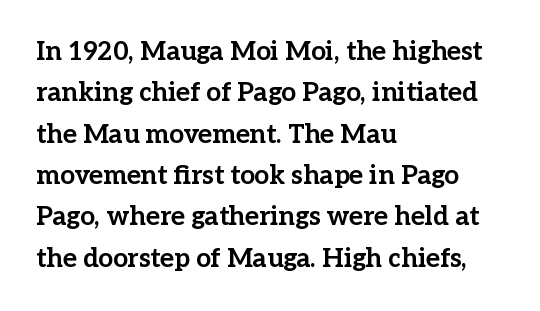
The image shows 26 px bold type, upright; set left-aligned, normal line spacing (1.59x), normal letter spacing, not underlined.
